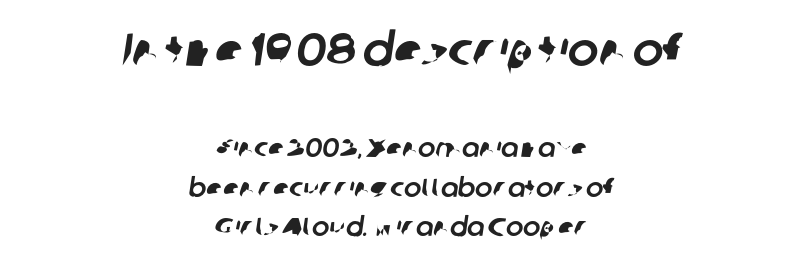
Q: Is the typeface a serif or a sans-serif typeface? A: Sans-serif.
Q: Is the text underlined? A: No.
Q: How is the paragraph aligned? A: Centered.
Q: Is the spacing between letters normal or unusually wide? A: Normal.
Q: Is the spacing between lines tight, normal or loose? A: Normal.
Q: Which block of text is set in a larger size, the first (top) or the second (bottom)? A: The first (top) one.
Q: Width (condensed, normal, or wide)? A: Normal.
Q: Stroke contrast? A: Low.
Q: x-height? A: Medium.
Q: Monospaced? A: No.
